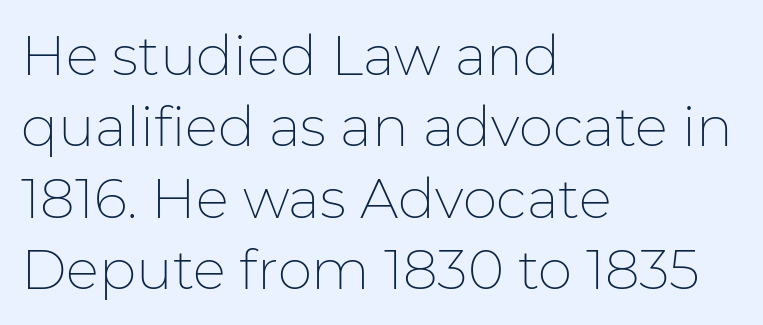
Spacing verdict: proportional, widths tailored to each character. What stands out about the letter spacing? Nothing — it is the standard amount. Descender tails drop into unmarked territory. Unbolded letterforms with no extra heft. When letters stand straight like this, we call the style roman or upright. Alignment: flush left.
